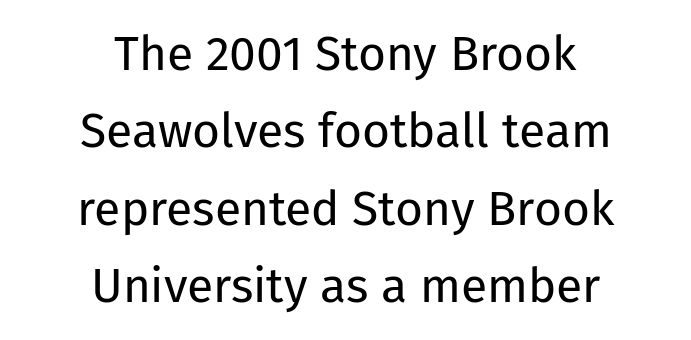
Q: Is the text bold? A: No.
Q: Is the text italic (slanted)? A: No, it is upright.
Q: Is the typeface a serif or a sans-serif typeface? A: Sans-serif.
Q: Is the text underlined? A: No.
Q: How is the paragraph aligned? A: Centered.
Q: Is the spacing between letters normal or unusually wide? A: Normal.
Q: Is the spacing between lines tight, normal or loose? A: Normal.
Q: Width (condensed, normal, or wide)? A: Normal.
Q: Stroke contrast? A: Low.
Q: x-height? A: Medium.
Q: Monospaced? A: No.
